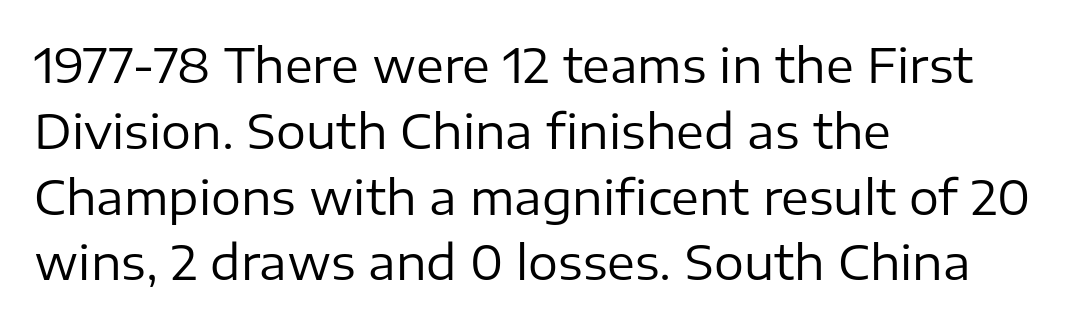
The image shows 47 px regular-weight sans-serif type, upright; set left-aligned, normal line spacing (1.4x), normal letter spacing, not underlined; low stroke contrast and a medium x-height.
